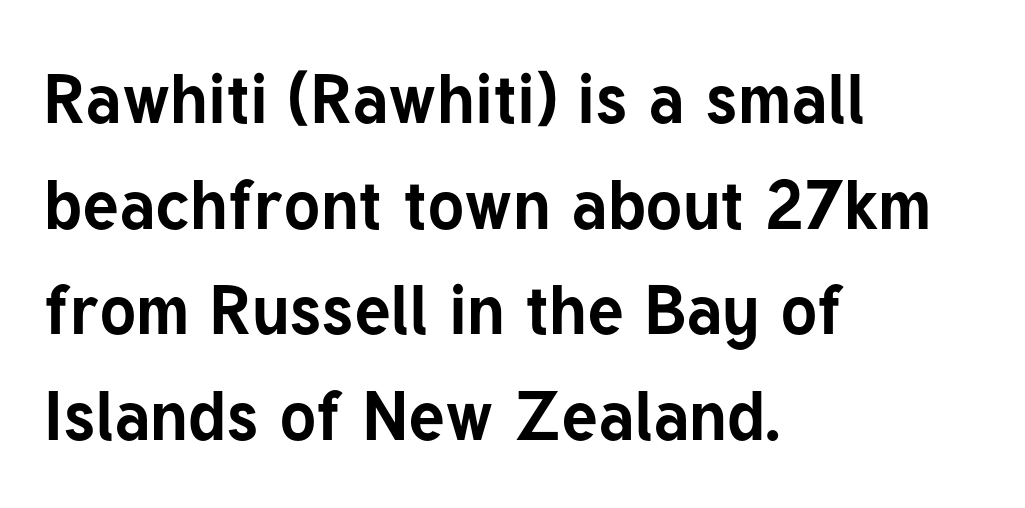
{"serif": "no", "italic": "no", "bold": "yes", "weight": "bold", "width": "normal", "stroke_contrast": "low", "x_height": "medium", "monospaced": "no", "underline": "no", "align": "left", "line_spacing": "normal", "line_spacing_ratio": 1.53, "letter_spacing": "normal", "letter_spacing_em": 0.0, "glyph_px": 69}
